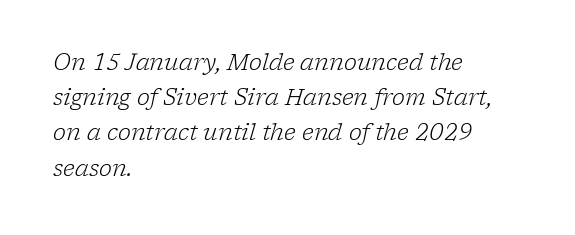
The image shows 22 px text type, italic (leaning right); set left-aligned, normal line spacing (1.6x), normal letter spacing, not underlined.
